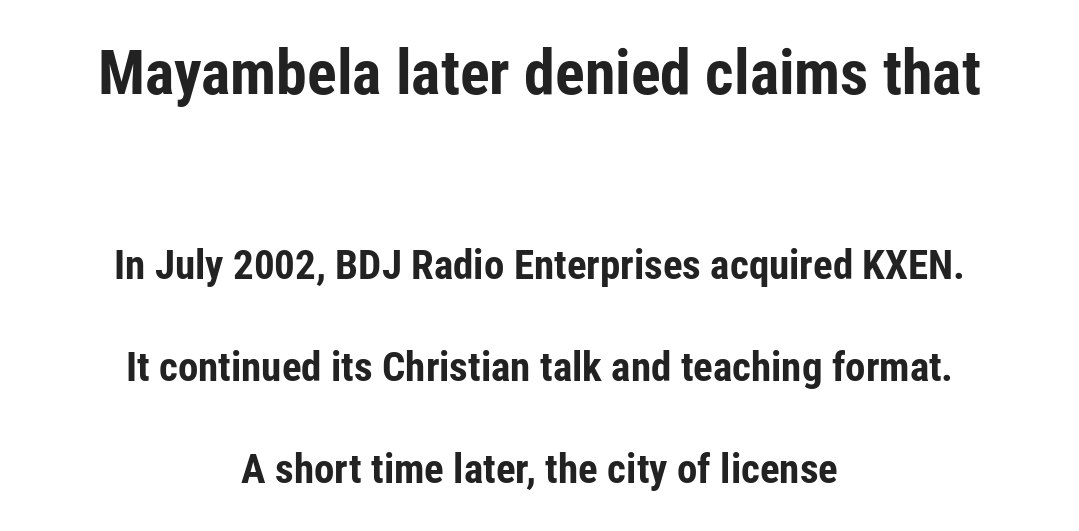
{"serif": "no", "italic": "no", "bold": "yes", "weight": "bold", "width": "condensed", "stroke_contrast": "low", "x_height": "medium", "monospaced": "no", "underline": "no", "align": "center", "line_spacing": "loose", "line_spacing_ratio": 2.49, "letter_spacing": "normal", "letter_spacing_em": 0.0, "larger_block": "first", "size_ratio": 1.51, "glyph_px": 62}
